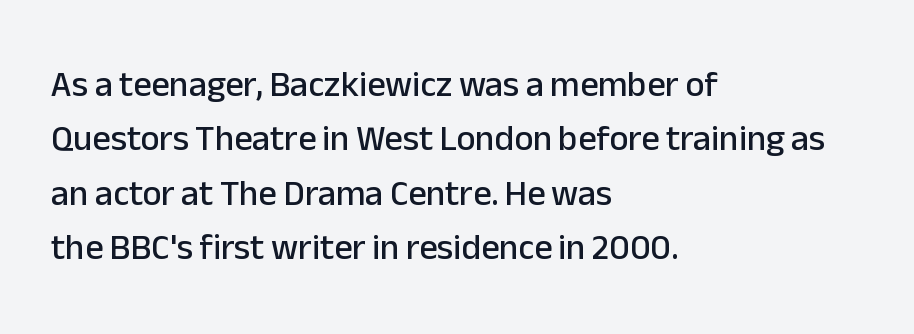
Every row of glyphs begins at an identical x-position on the left. How are the letters spaced? Ordinarily, with no added tracking. Note the varied advance widths — an 'i' is clearly narrower than an 'm'. Lines of text with bare space underneath.
